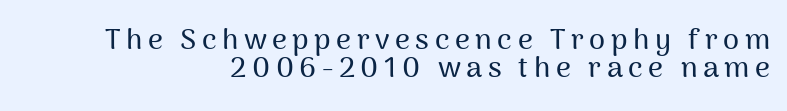
Every row of glyphs terminates at an identical x-position on the right. The face used here is proportionally spaced, like ordinary book or web type. Honestly, the rows look squashed on top of each other. Unmarked baselines from the first word to the last. Italic? Not at all — the glyphs are vertical.
